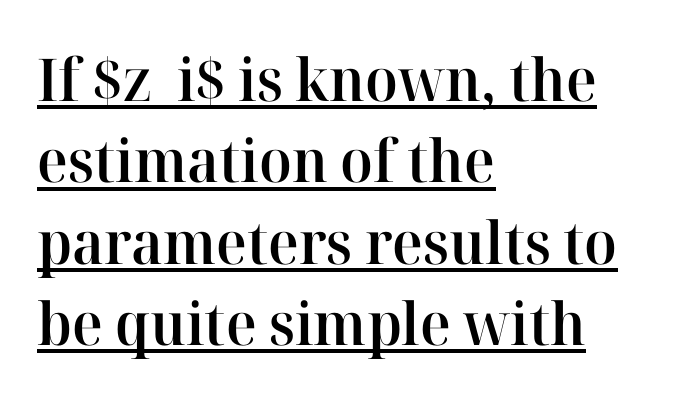
The image shows 59 px semibold serif type, upright; set left-aligned, normal line spacing (1.38x), normal letter spacing, underlined; high stroke contrast and a medium x-height.
